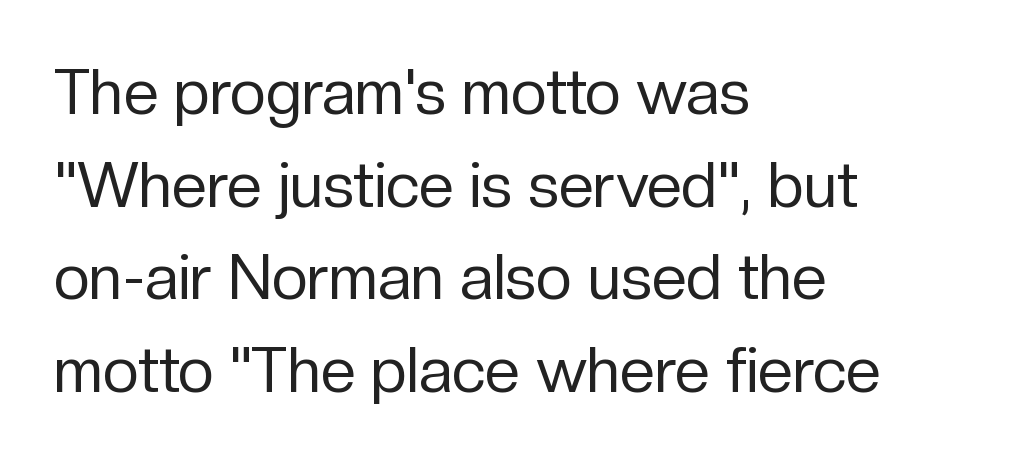
The image shows 63 px regular-weight sans-serif type, upright; set left-aligned, normal line spacing (1.47x), normal letter spacing, not underlined; low stroke contrast and a medium x-height.
